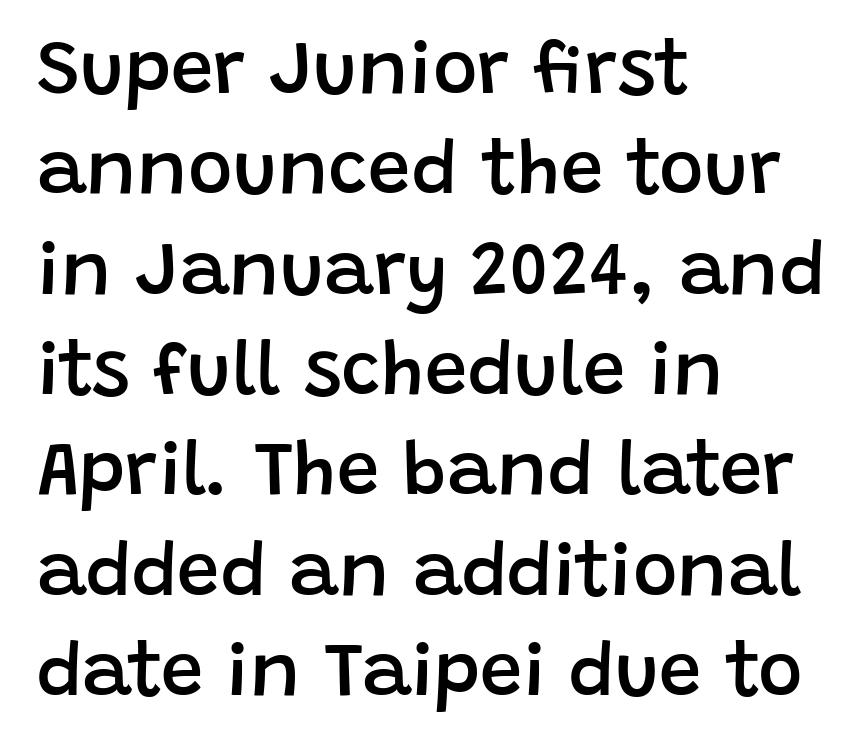
Q: Is the text bold? A: Semi-bold.
Q: Is the text italic (slanted)? A: No, it is upright.
Q: Is the typeface a serif or a sans-serif typeface? A: Sans-serif.
Q: Is the text underlined? A: No.
Q: How is the paragraph aligned? A: Left-aligned.
Q: Is the spacing between letters normal or unusually wide? A: Normal.
Q: Is the spacing between lines tight, normal or loose? A: Normal.
Q: Width (condensed, normal, or wide)? A: Normal.
Q: Stroke contrast? A: Low.
Q: x-height? A: Large.
Q: Monospaced? A: No.
